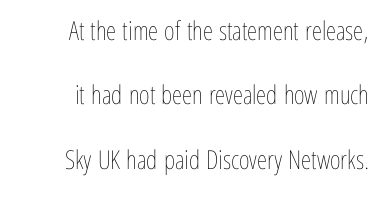
The image shows 26 px text type, upright; set loose line spacing (2.48x), normal letter spacing, not underlined.
